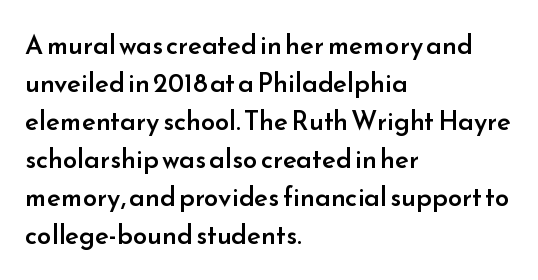
The image shows 26 px text type, upright; set left-aligned, normal line spacing (1.46x), normal letter spacing, not underlined.
